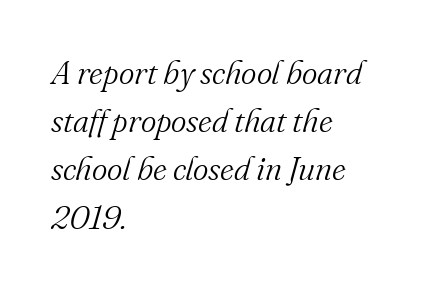
The image shows 33 px light serif type, italic (leaning right); set left-aligned, normal line spacing (1.46x), normal letter spacing, not underlined; medium stroke contrast and a small x-height.
